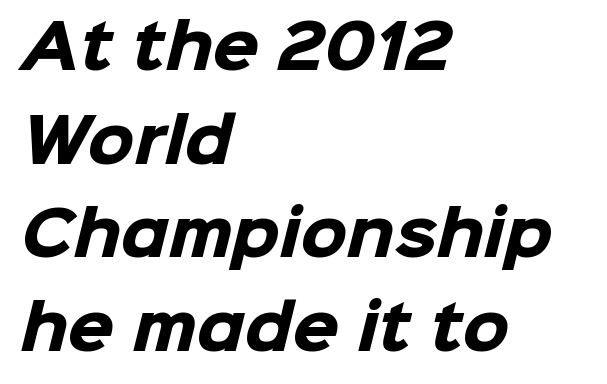
The image shows 60 px heavy sans-serif type; set left-aligned, normal line spacing (1.56x), normal letter spacing, not underlined; low stroke contrast and a medium x-height.
